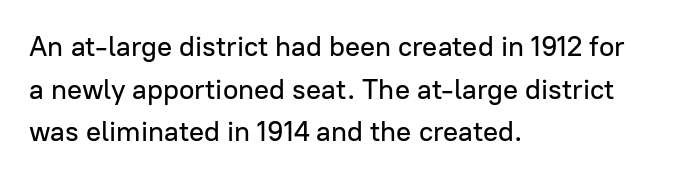
Q: Is the text italic (slanted)? A: No, it is upright.
Q: Is the typeface a serif or a sans-serif typeface? A: Sans-serif.
Q: Is the text underlined? A: No.
Q: How is the paragraph aligned? A: Left-aligned.
Q: Is the spacing between letters normal or unusually wide? A: Normal.
Q: Is the spacing between lines tight, normal or loose? A: Normal.
Q: Width (condensed, normal, or wide)? A: Normal.
Q: Stroke contrast? A: Low.
Q: x-height? A: Medium.
Q: Monospaced? A: No.
